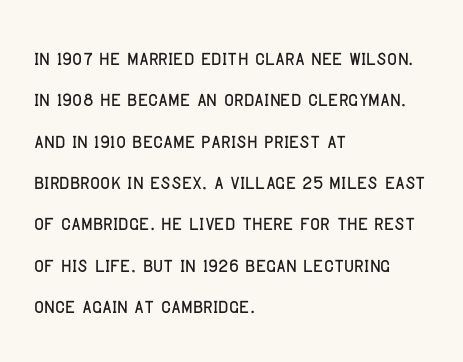
Q: Is the text italic (slanted)? A: No, it is upright.
Q: Is the text underlined? A: No.
Q: How is the paragraph aligned? A: Left-aligned.
Q: Is the spacing between letters normal or unusually wide? A: Normal.
Q: Is the spacing between lines tight, normal or loose? A: Normal.
